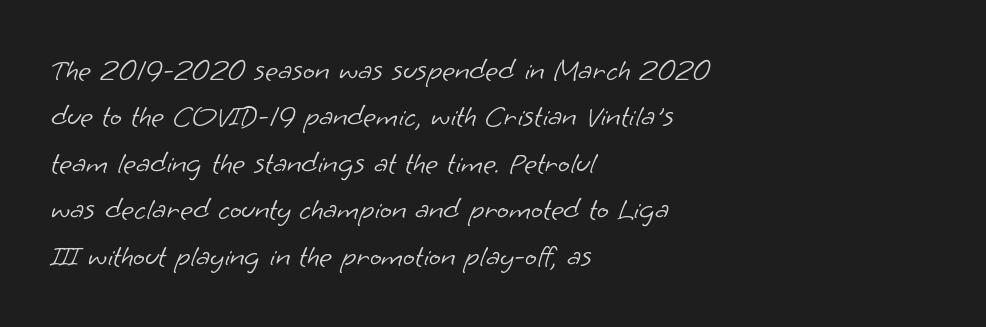
No chunkiness to these letters — they're not bold. Stroke terminals: plain, sans-serif. Words float on clear page, feet unadorned. Casual observation: everything's shoved over to the left. The tracking reads as untouched default to a designer's eye.
